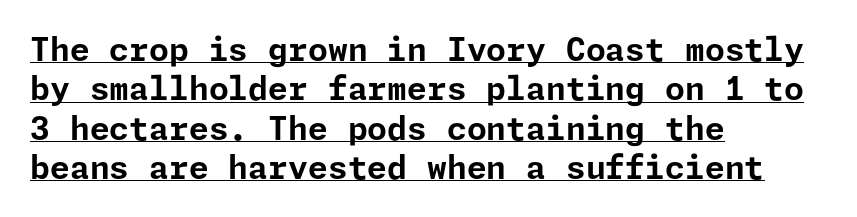
{"serif": "no", "italic": "no", "bold": "yes", "weight": "bold", "width": "normal", "stroke_contrast": "low", "x_height": "medium", "underline": "yes", "align": "left", "line_spacing_ratio": 1.23, "letter_spacing": "normal", "letter_spacing_em": 0.0, "glyph_px": 32}
